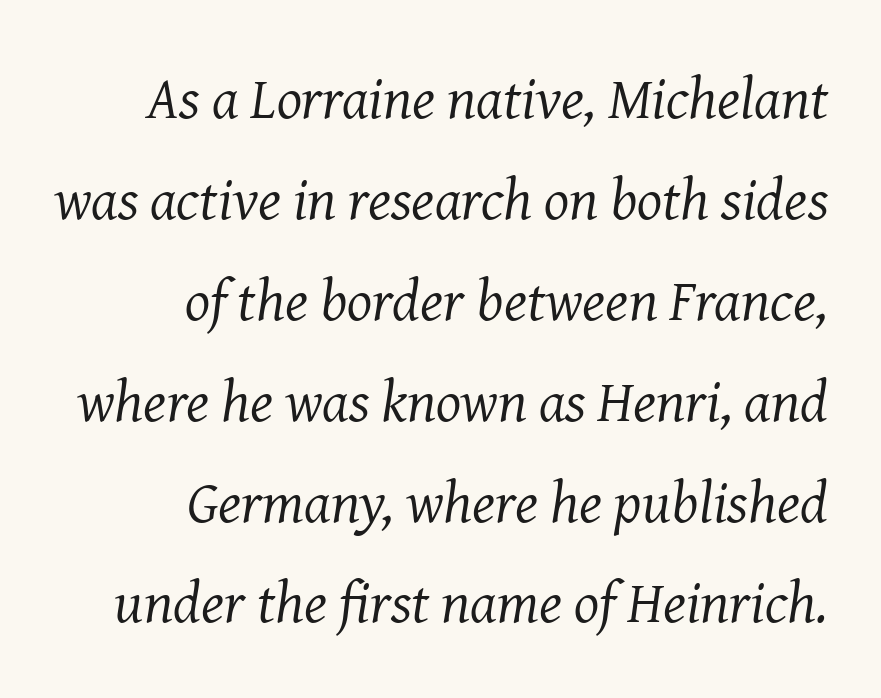
The rendering shows small feet on the letterforms — a serif design. The gap between lines stays unmarked. Is the type heavy? It reads as light-to-regular instead. Is the type slanted? Yes — the strokes lean at a clear angle. How are the letters spaced? Ordinarily, with no added tracking. Here the designer chose a conventional face with non-uniform glyph widths.
